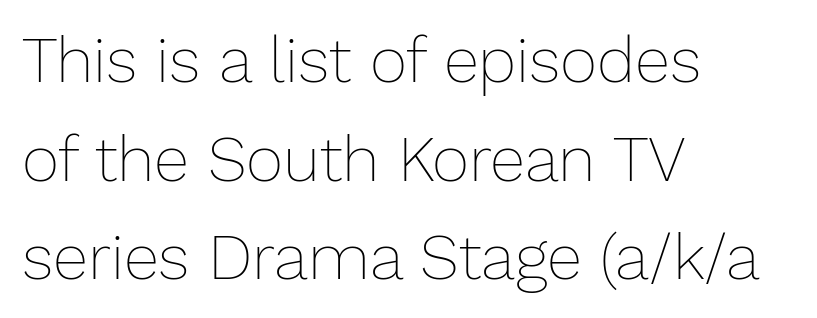
Q: Is the text bold? A: No.
Q: Is the text italic (slanted)? A: No, it is upright.
Q: Is the text underlined? A: No.
Q: How is the paragraph aligned? A: Left-aligned.
Q: Is the spacing between letters normal or unusually wide? A: Normal.
Q: Is the spacing between lines tight, normal or loose? A: Normal.
Q: Width (condensed, normal, or wide)? A: Normal.
Q: Stroke contrast? A: Low.
Q: x-height? A: Medium.
Q: Monospaced? A: No.
